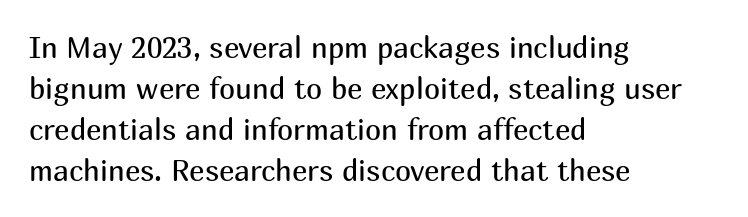
A typesetter would call this zero additional tracking. The typesetting does not lean heavy: it is not bold. Varying glyph widths throughout — classic text-font behaviour. Grotesque or geometric, the face here clearly has no serifs. Layout note: lines flush left. The rendering uses a moderate line-height, typical for paragraphs.
